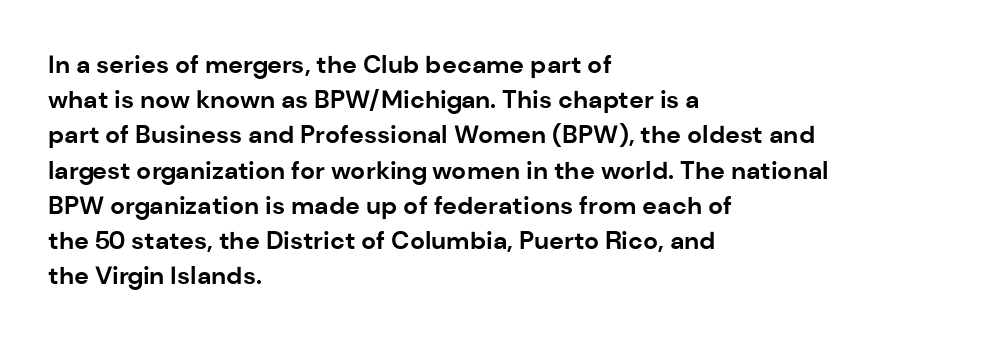
The image shows 25 px bold type, upright; set left-aligned, normal line spacing (1.41x), normal letter spacing, not underlined.
